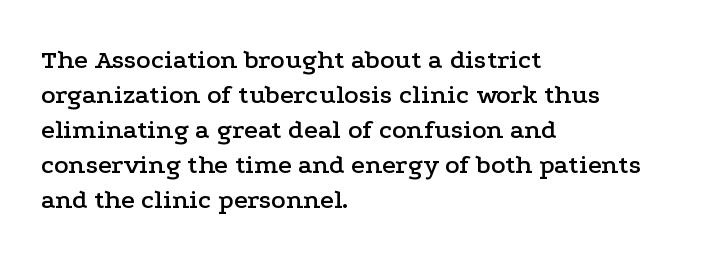
In CSS terms this would be text-align: left. Does the lettering tilt? It doesn't — this is upright. The strip under each line holds only bare page. Each word holds together tightly as a unit, with standard inter-letter gaps. These lines sit exactly where default settings would place them.
